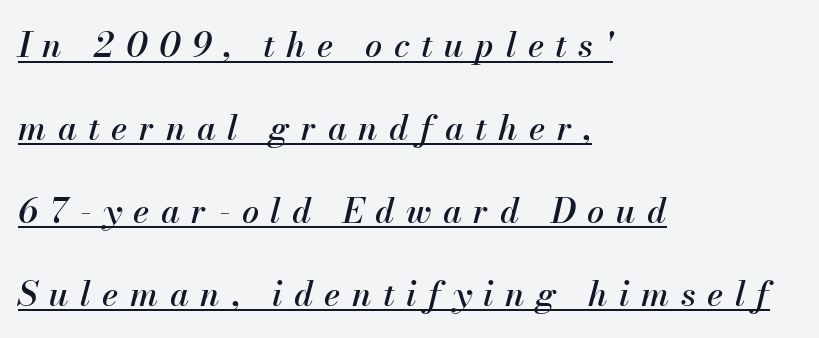
The string is rendered with underlining switched on. Here the designer chose a conventional face with non-uniform glyph widths. Quick note: italic. This sample trades compactness for vertical openness between lines. The rag falls on the right side of this text block. Characters follow at a spacing far wider than the type designer built in.
